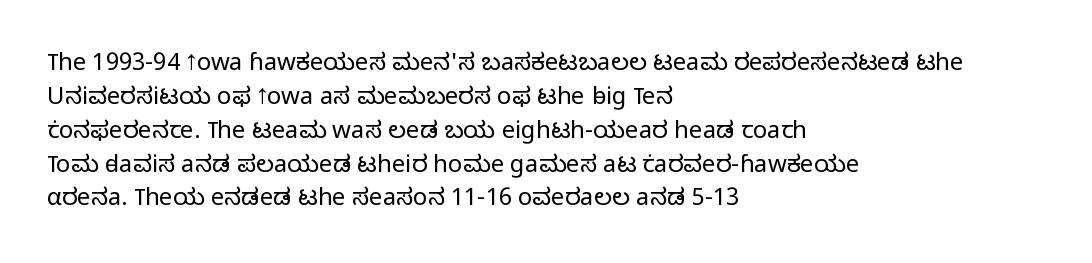
Decoration check: the copy has no underline. Teacher's note: observe the even left margin — that is flush-left alignment. Interline gaps are of average width in this sample. No chunkiness to these letters — they're not bold. These lines were composed using upright roman letters.
